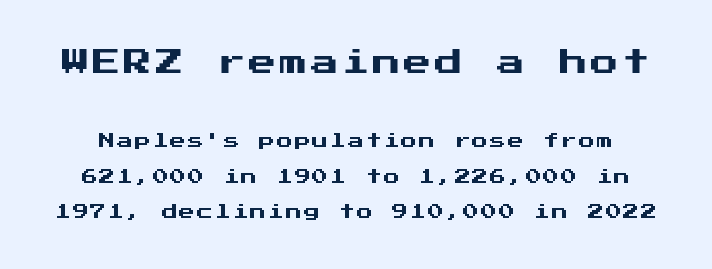
Q: Is the text italic (slanted)? A: No, it is upright.
Q: Is the typeface a serif or a sans-serif typeface? A: Sans-serif.
Q: Is the text underlined? A: No.
Q: Is the spacing between lines tight, normal or loose? A: Loose.
Q: Which block of text is set in a larger size, the first (top) or the second (bottom)? A: The first (top) one.
Q: Width (condensed, normal, or wide)? A: Normal.
Q: Stroke contrast? A: Medium.
Q: x-height? A: Medium.
